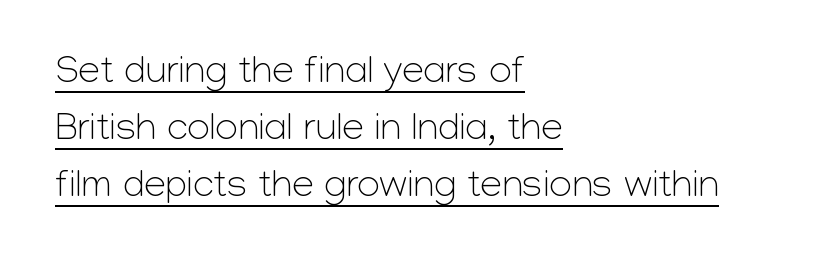
Q: Is the text bold? A: No.
Q: Is the text italic (slanted)? A: No, it is upright.
Q: Is the typeface a serif or a sans-serif typeface? A: Sans-serif.
Q: Is the text underlined? A: Yes.
Q: How is the paragraph aligned? A: Left-aligned.
Q: Is the spacing between letters normal or unusually wide? A: Normal.
Q: Is the spacing between lines tight, normal or loose? A: Normal.
Q: Width (condensed, normal, or wide)? A: Normal.
Q: Stroke contrast? A: Low.
Q: x-height? A: Medium.
Q: Monospaced? A: No.
